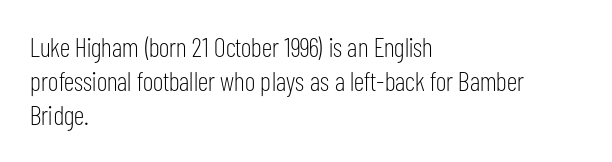
The image shows 27 px text type, upright; set left-aligned, normal line spacing (1.26x), normal letter spacing, not underlined.
